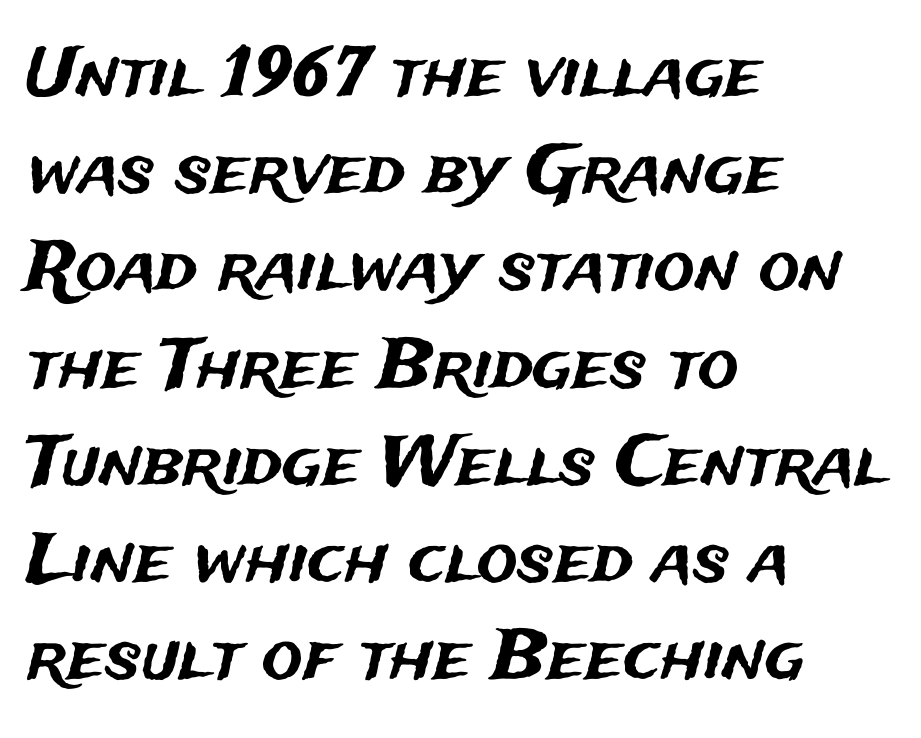
Only glyphs here, with clear space below each row. A typesetter would call this leading conventional body-copy spacing. Each letter keeps its own natural width here, so spacing adapts to shape. The rendering keeps characters at their native spacing.
